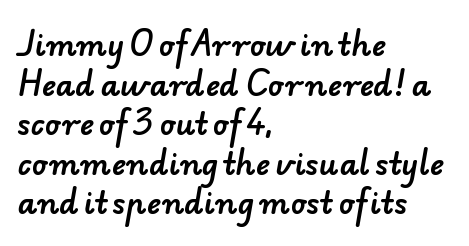
The image shows 30 px sans-serif type; set left-aligned, normal line spacing (1.32x), normal letter spacing, not underlined; low stroke contrast and a small x-height.
